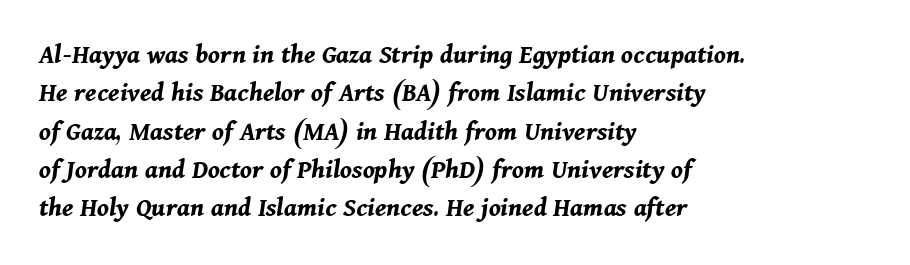
Q: Is the text bold? A: Yes.
Q: Is the text italic (slanted)? A: Yes, it leans right by about 11 degrees.
Q: Is the text underlined? A: No.
Q: How is the paragraph aligned? A: Left-aligned.
Q: Is the spacing between letters normal or unusually wide? A: Normal.
Q: Is the spacing between lines tight, normal or loose? A: Normal.
Q: Width (condensed, normal, or wide)? A: Normal.
Q: Stroke contrast? A: Medium.
Q: x-height? A: Medium.
Q: Monospaced? A: No.
